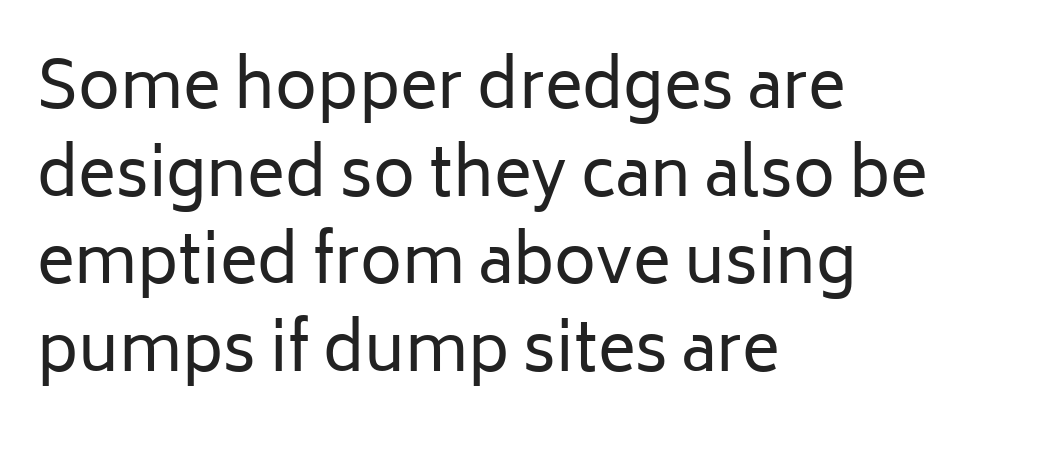
Q: Is the text bold? A: No.
Q: Is the text italic (slanted)? A: No, it is upright.
Q: Is the typeface a serif or a sans-serif typeface? A: Sans-serif.
Q: Is the text underlined? A: No.
Q: How is the paragraph aligned? A: Left-aligned.
Q: Is the spacing between letters normal or unusually wide? A: Normal.
Q: Is the spacing between lines tight, normal or loose? A: Normal.
Q: Width (condensed, normal, or wide)? A: Normal.
Q: Stroke contrast? A: Low.
Q: x-height? A: Medium.
Q: Monospaced? A: No.
